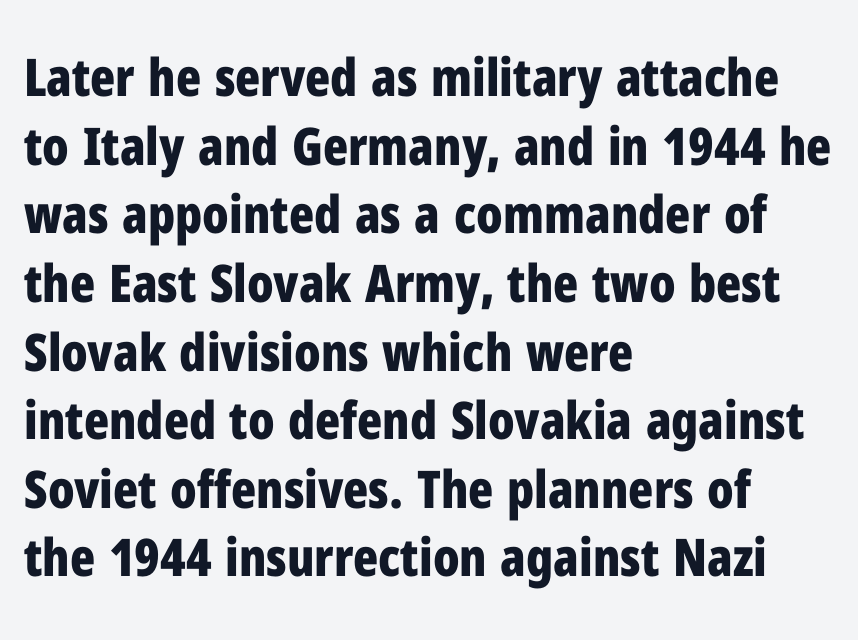
Q: Is the text bold? A: Yes.
Q: Is the text italic (slanted)? A: No, it is upright.
Q: Is the typeface a serif or a sans-serif typeface? A: Sans-serif.
Q: Is the text underlined? A: No.
Q: How is the paragraph aligned? A: Left-aligned.
Q: Is the spacing between letters normal or unusually wide? A: Normal.
Q: Is the spacing between lines tight, normal or loose? A: Normal.
Q: Width (condensed, normal, or wide)? A: Condensed.
Q: Stroke contrast? A: Low.
Q: x-height? A: Medium.
Q: Monospaced? A: No.
